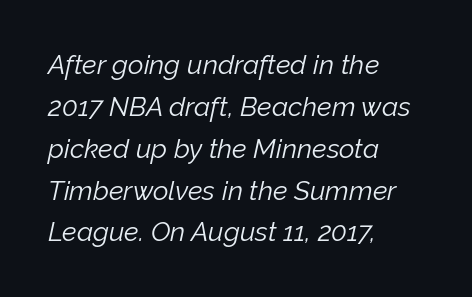
{"italic": "yes", "lean": "right", "slant_degrees": 12, "bold": "no", "underline": "no", "align": "left", "line_spacing": "normal", "line_spacing_ratio": 1.55, "letter_spacing": "normal", "letter_spacing_em": 0.0, "glyph_px": 27}
